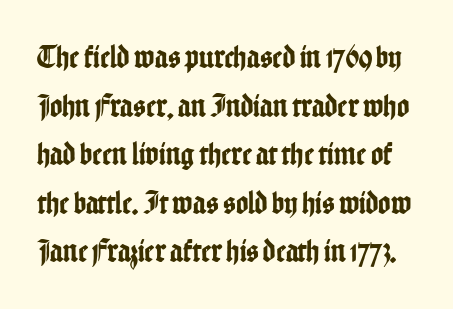
The image shows 33 px condensed sans-serif type, upright; set normal line spacing (1.47x), normal letter spacing, not underlined; low stroke contrast and a medium x-height.
